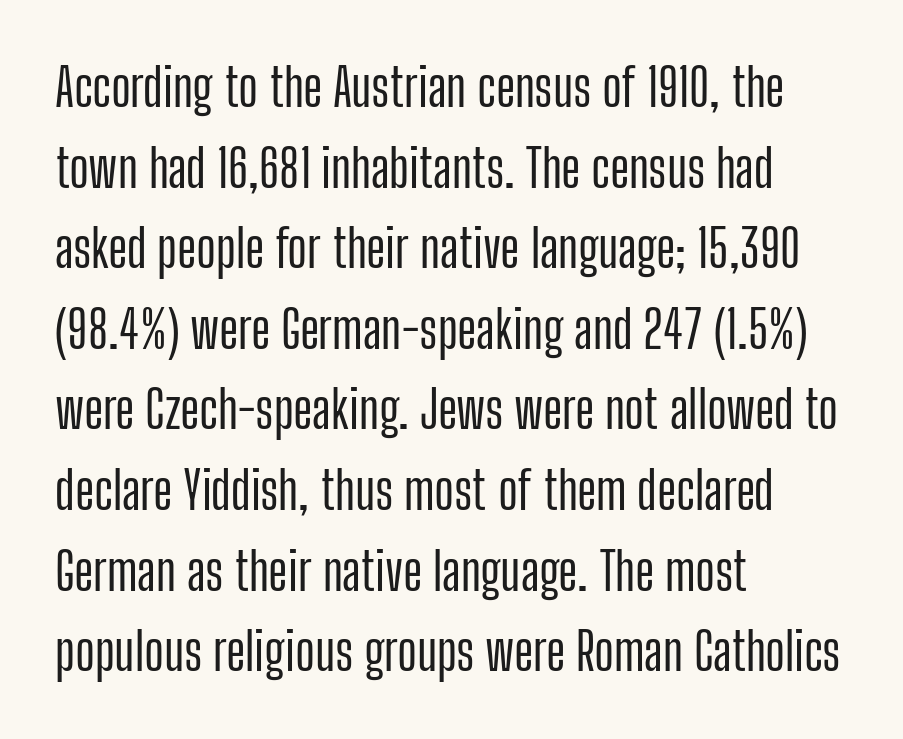
{"serif": "no", "italic": "no", "width": "condensed", "stroke_contrast": "low", "x_height": "medium", "monospaced": "no", "underline": "no", "align": "left", "line_spacing": "normal", "line_spacing_ratio": 1.55, "letter_spacing": "normal", "letter_spacing_em": 0.0, "glyph_px": 52}
